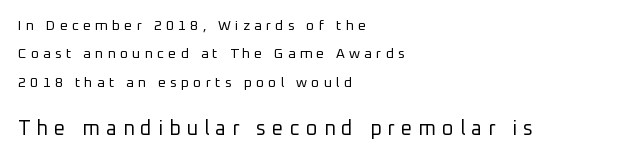
{"italic": "no", "bold": "no", "underline": "no", "align": "left", "line_spacing": "loose", "line_spacing_ratio": 2.03, "letter_spacing": "wide", "letter_spacing_em": 0.3, "larger_block": "second", "size_ratio": 1.43, "glyph_px": 20}
